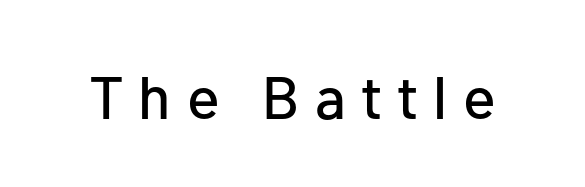
{"serif": "no", "italic": "no", "width": "normal", "stroke_contrast": "low", "x_height": "medium", "monospaced": "no", "underline": "no", "letter_spacing": "wide", "letter_spacing_em": 0.26, "glyph_px": 60}
